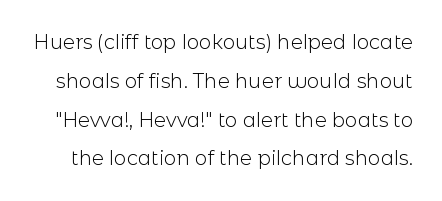
Nobody drew a line under any word here. Rows of type keep a wide berth in the vertical direction. The line texture is even and compact thanks to regular tracking. The font's upright variant was chosen for this text. Nothing heavy about these letters — not bold at all.
